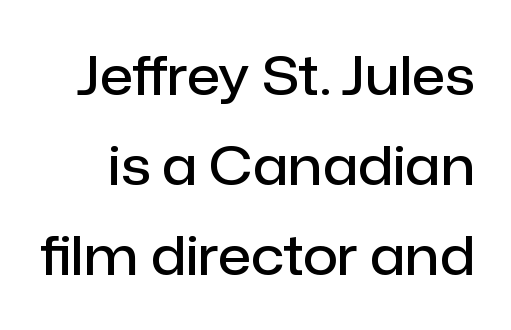
Q: Is the text bold? A: Semi-bold.
Q: Is the text italic (slanted)? A: No, it is upright.
Q: Is the typeface a serif or a sans-serif typeface? A: Sans-serif.
Q: Is the text underlined? A: No.
Q: Is the spacing between letters normal or unusually wide? A: Normal.
Q: Is the spacing between lines tight, normal or loose? A: Normal.
Q: Width (condensed, normal, or wide)? A: Normal.
Q: Stroke contrast? A: Low.
Q: x-height? A: Medium.
Q: Monospaced? A: No.
